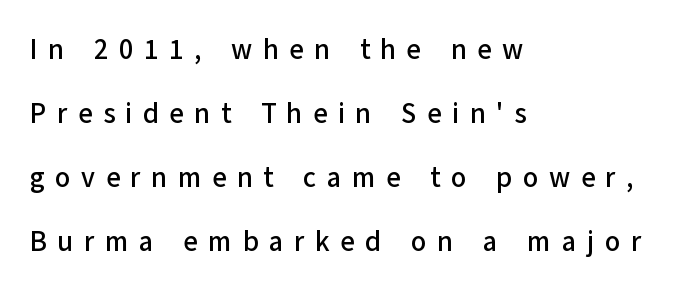
Q: Is the text italic (slanted)? A: No, it is upright.
Q: Is the typeface a serif or a sans-serif typeface? A: Sans-serif.
Q: Is the text underlined? A: No.
Q: How is the paragraph aligned? A: Left-aligned.
Q: Is the spacing between letters normal or unusually wide? A: Unusually wide.
Q: Is the spacing between lines tight, normal or loose? A: Loose.
Q: Width (condensed, normal, or wide)? A: Normal.
Q: Stroke contrast? A: Low.
Q: x-height? A: Medium.
Q: Monospaced? A: No.
